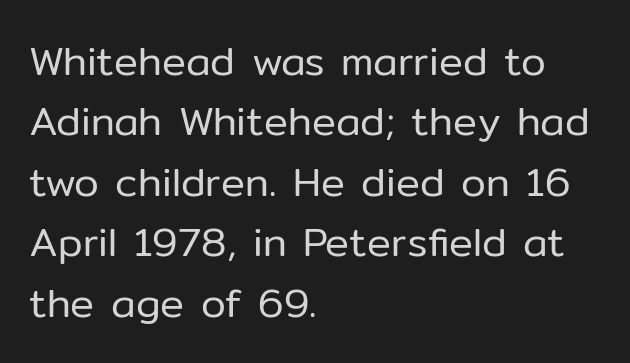
The image shows 40 px regular-weight sans-serif type, upright; set left-aligned, normal line spacing (1.51x), normal letter spacing, not underlined; low stroke contrast and a medium x-height.
